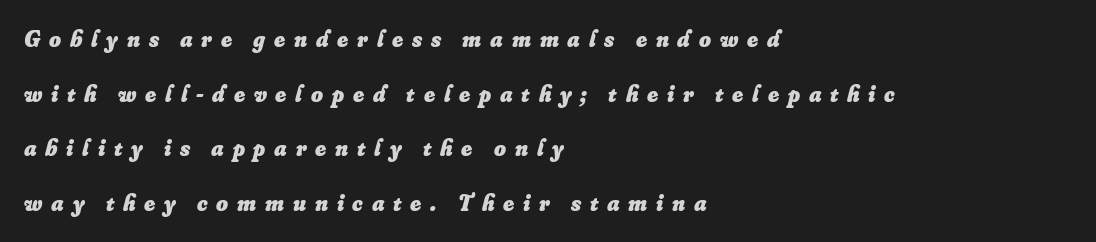
The image shows 23 px bold type, italic (leaning right); set left-aligned, loose line spacing (2.38x), unusually wide letter spacing (+0.38 em), not underlined.
